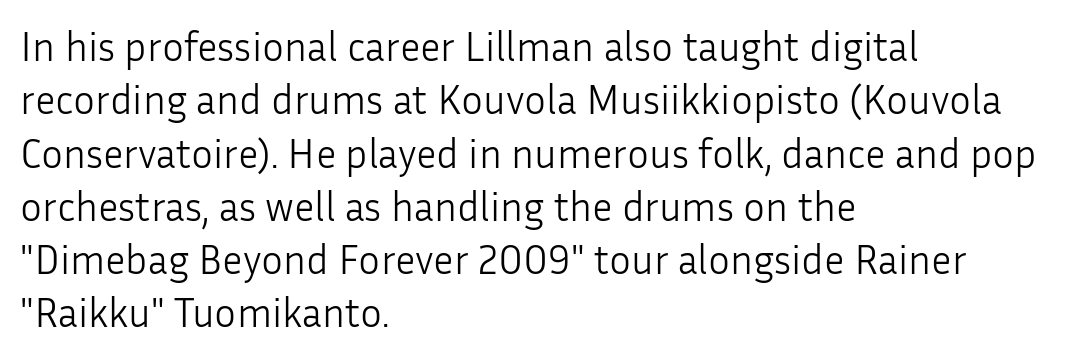
Q: Is the text bold? A: No.
Q: Is the text italic (slanted)? A: No, it is upright.
Q: Is the typeface a serif or a sans-serif typeface? A: Sans-serif.
Q: Is the text underlined? A: No.
Q: How is the paragraph aligned? A: Left-aligned.
Q: Is the spacing between letters normal or unusually wide? A: Normal.
Q: Is the spacing between lines tight, normal or loose? A: Normal.
Q: Width (condensed, normal, or wide)? A: Normal.
Q: Stroke contrast? A: Low.
Q: x-height? A: Medium.
Q: Monospaced? A: No.
